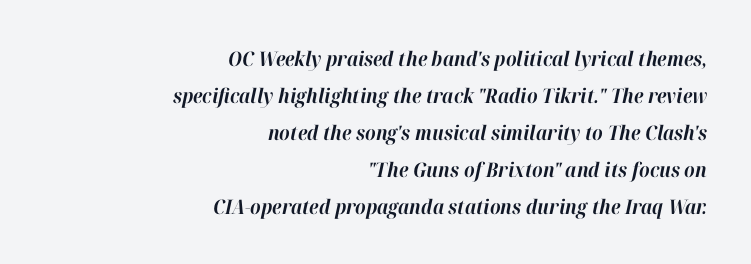
Q: Is the text bold? A: Yes.
Q: Is the text italic (slanted)? A: Yes, it leans right by about 12 degrees.
Q: Is the text underlined? A: No.
Q: How is the paragraph aligned? A: Right-aligned.
Q: Is the spacing between letters normal or unusually wide? A: Normal.
